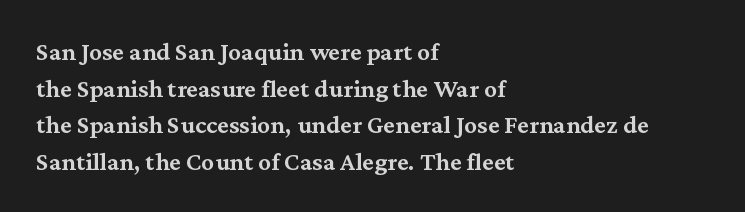
The image shows 26 px text type, upright; set left-aligned, normal line spacing (1.41x), normal letter spacing, not underlined.
